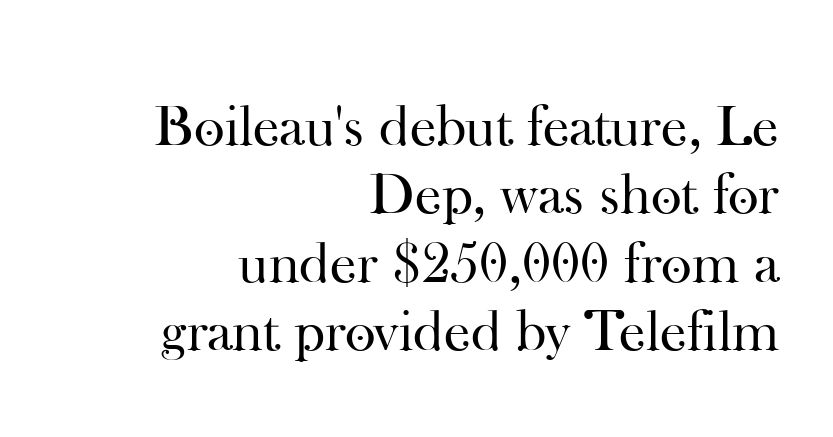
The image shows 59 px regular-weight serif type, upright; set right-aligned, line spacing 1.16x, normal letter spacing, not underlined; high stroke contrast and a small x-height.
